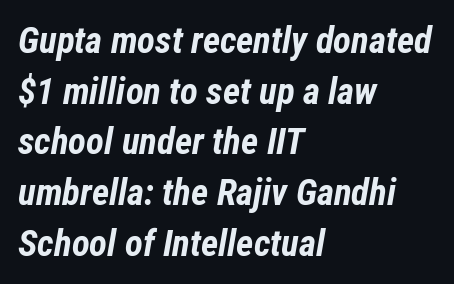
The font is running at its bold setting. The baseline area is clear. The letters advance in unequal steps, a hallmark of proportional type. The passage shown leans; its letterforms are oblique. Notice how descenders clear the ascenders below comfortably — that's standard leading.
